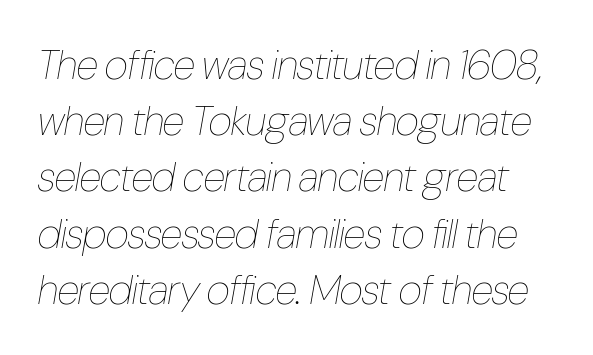
The image shows 41 px thin, condensed type, italic (leaning right); set normal line spacing (1.37x), normal letter spacing, not underlined; low stroke contrast and a medium x-height.
